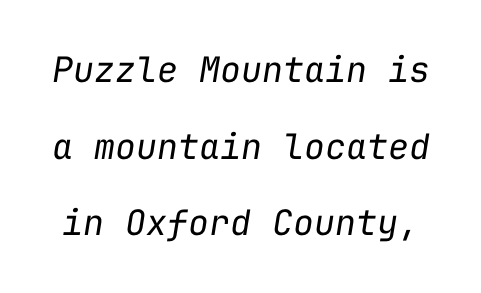
Does extra space separate the letters? No, they use regular spacing. The space between consecutive lines is lavish. The baseline area is clear. Each letter, wide or thin by design, is forced into the same width here.
